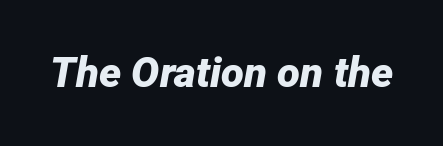
Q: Is the text bold? A: Yes.
Q: Is the text italic (slanted)? A: Yes, it leans right by about 12 degrees.
Q: Is the text underlined? A: No.
Q: Is the spacing between letters normal or unusually wide? A: Normal.
Q: Width (condensed, normal, or wide)? A: Normal.
Q: Stroke contrast? A: Low.
Q: x-height? A: Medium.
Q: Monospaced? A: No.
